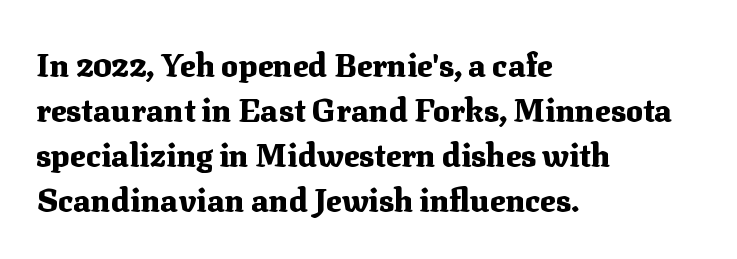
{"serif": "yes", "italic": "no", "bold": "yes", "weight": "heavy", "width": "normal", "stroke_contrast": "medium", "x_height": "medium", "monospaced": "no", "underline": "no", "align": "left", "line_spacing": "normal", "line_spacing_ratio": 1.41, "letter_spacing": "normal", "letter_spacing_em": 0.0, "glyph_px": 32}
